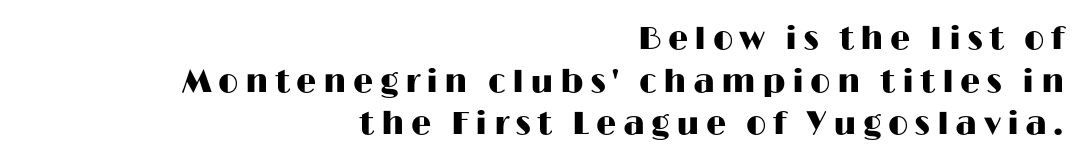
{"serif": "no", "italic": "no", "width": "wide", "stroke_contrast": "high", "x_height": "medium", "monospaced": "no", "underline": "no", "align": "right", "line_spacing": "normal", "line_spacing_ratio": 1.33, "letter_spacing": "wide", "letter_spacing_em": 0.2, "glyph_px": 32}
